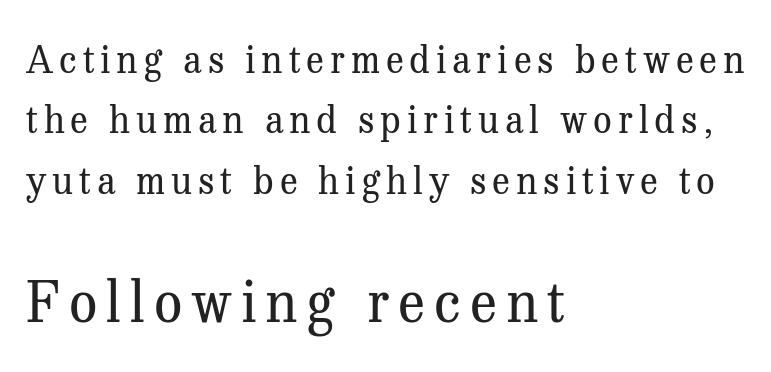
{"serif": "yes", "italic": "no", "bold": "no", "weight": "regular", "width": "normal", "stroke_contrast": "medium", "x_height": "medium", "monospaced": "no", "underline": "no", "align": "left", "line_spacing": "normal", "line_spacing_ratio": 1.63, "larger_block": "second", "size_ratio": 1.51, "glyph_px": 56}
